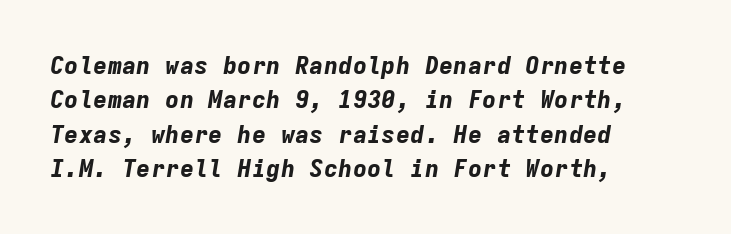
{"italic": "yes", "lean": "right", "slant_degrees": 9, "bold": "yes", "underline": "no", "align": "left", "line_spacing": "normal", "line_spacing_ratio": 1.43, "letter_spacing": "normal", "letter_spacing_em": 0.0, "glyph_px": 24}
